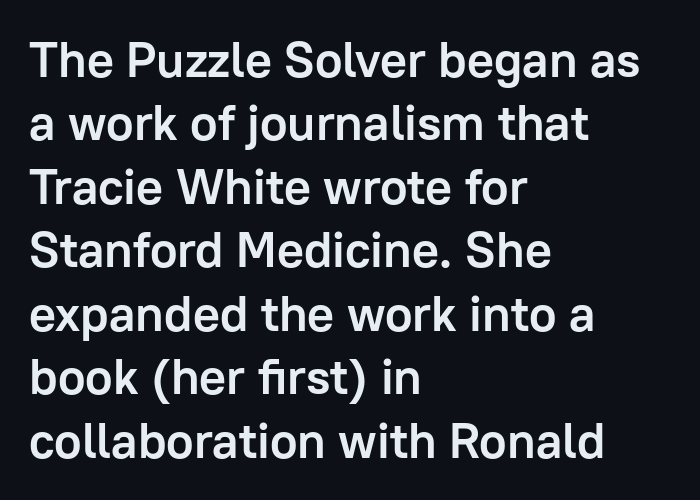
{"serif": "no", "italic": "no", "bold": "yes", "weight": "semibold", "width": "normal", "stroke_contrast": "low", "x_height": "medium", "monospaced": "no", "underline": "no", "align": "left", "line_spacing": "normal", "line_spacing_ratio": 1.27, "letter_spacing": "normal", "letter_spacing_em": 0.0, "glyph_px": 50}
